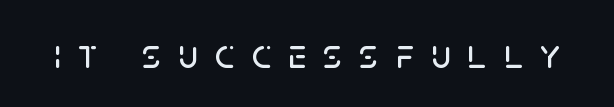
Q: Is the text italic (slanted)? A: No, it is upright.
Q: Is the typeface a serif or a sans-serif typeface? A: Sans-serif.
Q: Is the text underlined? A: No.
Q: Is the spacing between letters normal or unusually wide? A: Unusually wide.
Q: Width (condensed, normal, or wide)? A: Normal.
Q: Stroke contrast? A: Low.
Q: x-height? A: Large.
Q: Monospaced? A: No.
